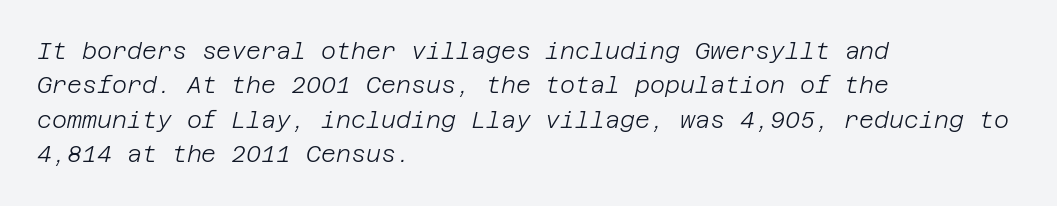
Only glyphs here, with clear space below each row. Compared with typical paragraphs, the rows here are spaced about the same. These lines stack with their left ends in a neat column. Look at the tracking — it's just the regular setting, nothing added. Rendered with sloped, italic letterforms. Nothing heavy about these letters — not bold at all.
